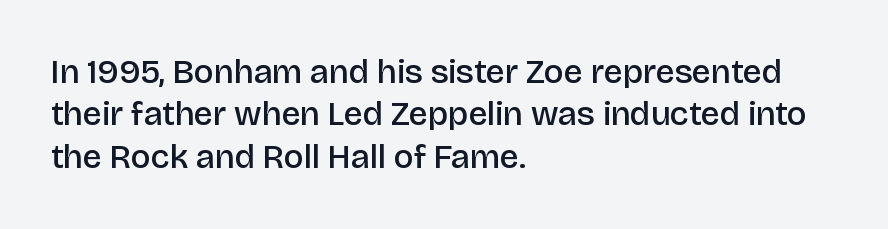
Each letter's strokes conclude bluntly, with no projecting serifs. The setting favours the left margin, as ordinary paragraphs usually do. The rows are spaced the way most documents space them. The passage shown is semibold, sitting just below true bold. It's the straight-up-and-down kind of type. The baseline area is clear.
